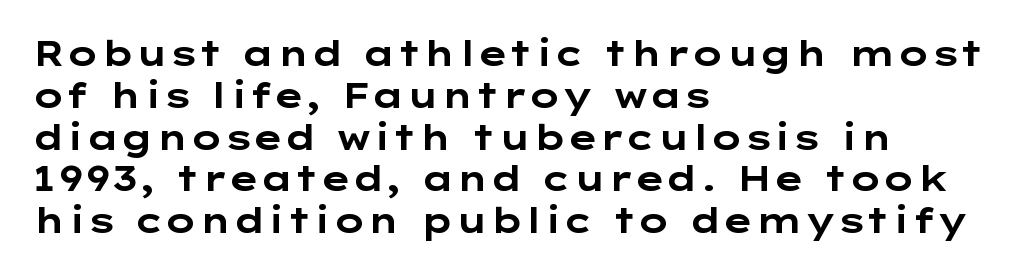
A dark, heavy texture on the line: the type is bold. This rendering features lettering with no underline. This sample uses an upright cut, with every glyph sitting square on the baseline. Default kerning and tracking; the words read as compact shapes. Every row of glyphs begins at an identical x-position on the left. Check where the strokes stop: nothing finishes them off — pure sans.
